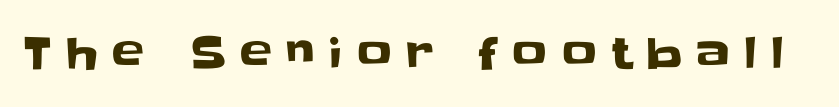
{"serif": "no", "italic": "no", "width": "normal", "stroke_contrast": "low", "x_height": "large", "monospaced": "no", "underline": "no", "letter_spacing": "wide", "letter_spacing_em": 0.33, "glyph_px": 43}
